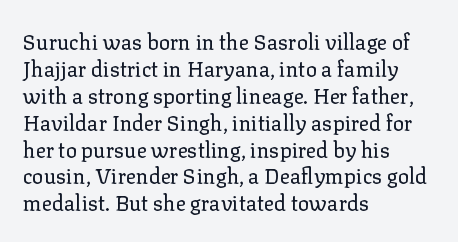
These lines keep a tight, regular rhythm from letter to letter. The rows are spaced the way most documents space them. Nothing heavy about these letters — not bold at all. A roman cut, with each character standing at attention. Check under the words: just untouched page. All the whitespace from short lines collects on the right.
